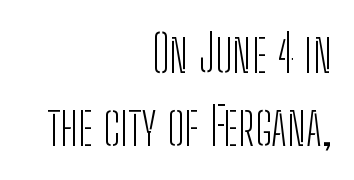
A typesetter would call this leading conventional body-copy spacing. Tracking here is standard; glyphs follow each other at the usual distance. Weight: regular or lighter. No word sits above an underline. Do the characters align in a grid? No, the font is proportional.
